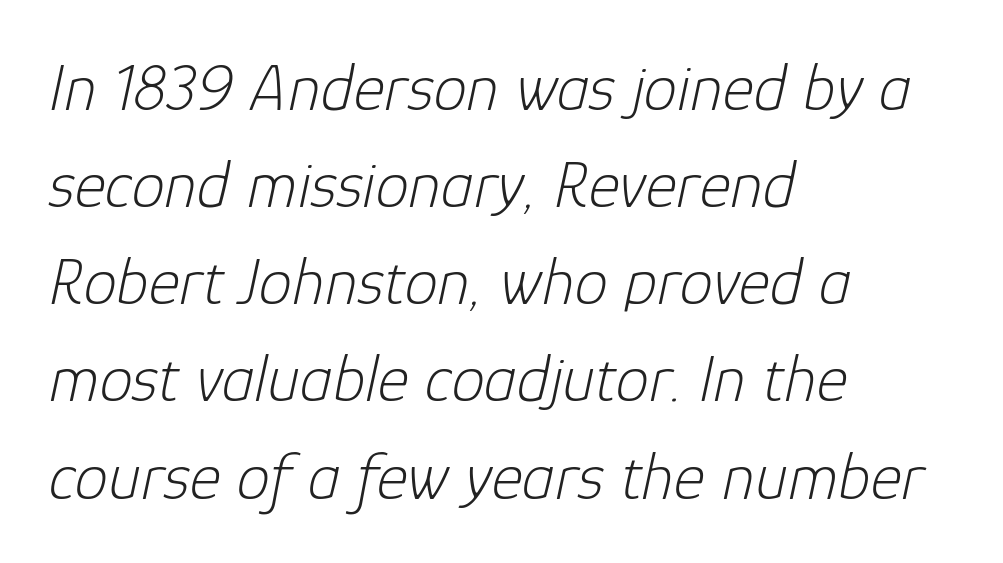
Q: Is the text bold? A: No.
Q: Is the text italic (slanted)? A: Yes, it leans right by about 12 degrees.
Q: Is the text underlined? A: No.
Q: How is the paragraph aligned? A: Left-aligned.
Q: Is the spacing between letters normal or unusually wide? A: Normal.
Q: Is the spacing between lines tight, normal or loose? A: Normal.
Q: Width (condensed, normal, or wide)? A: Normal.
Q: Stroke contrast? A: Low.
Q: x-height? A: Medium.
Q: Monospaced? A: No.
